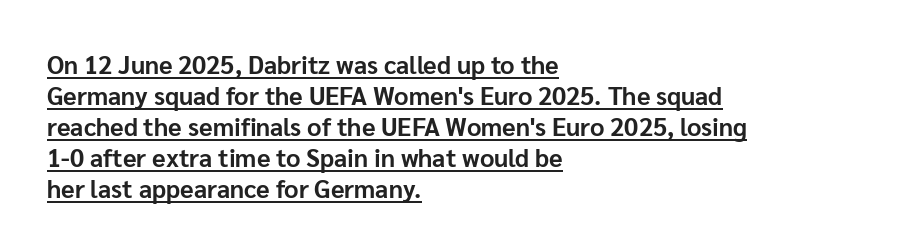
Q: Is the text bold? A: Yes.
Q: Is the text italic (slanted)? A: No, it is upright.
Q: Is the text underlined? A: Yes.
Q: How is the paragraph aligned? A: Left-aligned.
Q: Is the spacing between letters normal or unusually wide? A: Normal.
